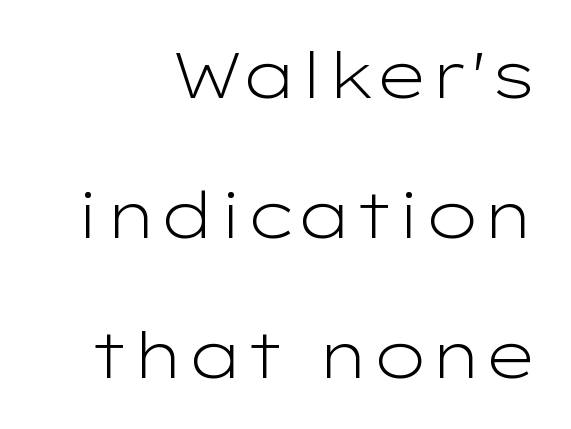
{"serif": "no", "italic": "no", "bold": "no", "weight": "light", "width": "wide", "stroke_contrast": "low", "x_height": "medium", "monospaced": "no", "underline": "no", "align": "right", "line_spacing": "loose", "line_spacing_ratio": 2.19, "letter_spacing": "normal", "letter_spacing_em": 0.0, "glyph_px": 64}
